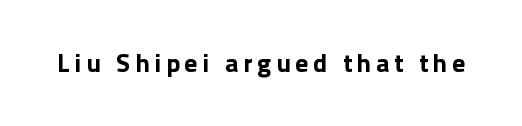
Q: Is the text bold? A: Yes.
Q: Is the text italic (slanted)? A: No, it is upright.
Q: Is the text underlined? A: No.
